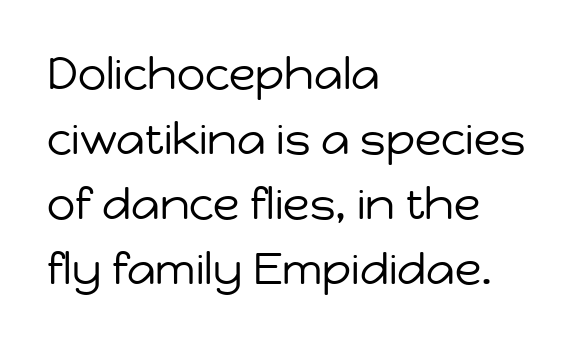
Q: Is the text bold? A: No.
Q: Is the text italic (slanted)? A: No, it is upright.
Q: Is the typeface a serif or a sans-serif typeface? A: Sans-serif.
Q: Is the text underlined? A: No.
Q: How is the paragraph aligned? A: Left-aligned.
Q: Is the spacing between letters normal or unusually wide? A: Normal.
Q: Is the spacing between lines tight, normal or loose? A: Normal.
Q: Width (condensed, normal, or wide)? A: Normal.
Q: Stroke contrast? A: Low.
Q: x-height? A: Medium.
Q: Monospaced? A: No.
